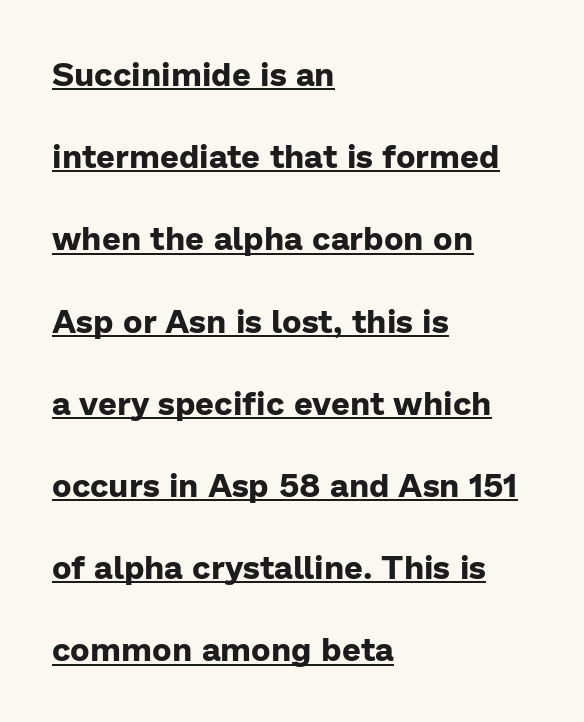
Q: Is the text bold? A: Yes.
Q: Is the text italic (slanted)? A: No, it is upright.
Q: Is the typeface a serif or a sans-serif typeface? A: Sans-serif.
Q: Is the text underlined? A: Yes.
Q: How is the paragraph aligned? A: Left-aligned.
Q: Is the spacing between letters normal or unusually wide? A: Normal.
Q: Is the spacing between lines tight, normal or loose? A: Loose.
Q: Width (condensed, normal, or wide)? A: Normal.
Q: Stroke contrast? A: Low.
Q: x-height? A: Medium.
Q: Monospaced? A: No.
